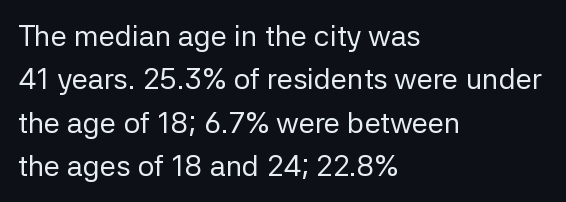
{"serif": "no", "italic": "no", "bold": "no", "weight": "regular", "width": "normal", "stroke_contrast": "low", "x_height": "medium", "monospaced": "no", "underline": "no", "align": "left", "line_spacing": "normal", "line_spacing_ratio": 1.5, "letter_spacing": "normal", "letter_spacing_em": 0.0, "glyph_px": 29}
